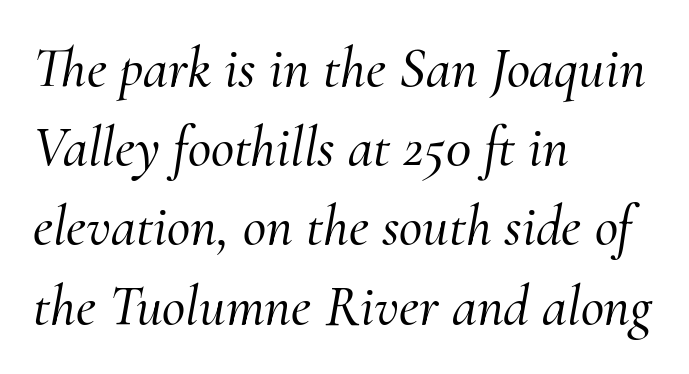
Q: Is the text italic (slanted)? A: Yes, it leans right by about 10 degrees.
Q: Is the typeface a serif or a sans-serif typeface? A: Serif.
Q: Is the text underlined? A: No.
Q: How is the paragraph aligned? A: Left-aligned.
Q: Is the spacing between letters normal or unusually wide? A: Normal.
Q: Is the spacing between lines tight, normal or loose? A: Normal.
Q: Width (condensed, normal, or wide)? A: Normal.
Q: Stroke contrast? A: Medium.
Q: x-height? A: Small.
Q: Monospaced? A: No.
